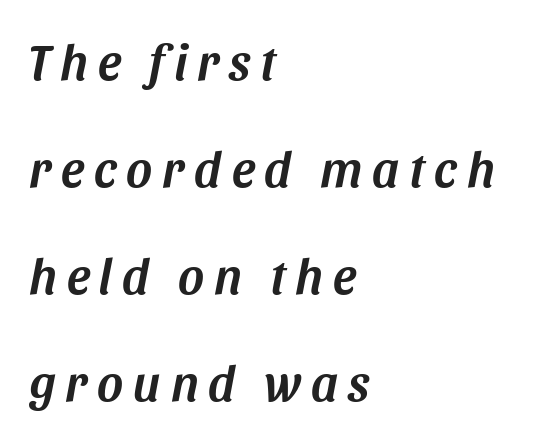
Q: Is the text italic (slanted)? A: Yes, it leans right by about 11 degrees.
Q: Is the text underlined? A: No.
Q: How is the paragraph aligned? A: Left-aligned.
Q: Is the spacing between letters normal or unusually wide? A: Unusually wide.
Q: Is the spacing between lines tight, normal or loose? A: Loose.
Q: Width (condensed, normal, or wide)? A: Normal.
Q: Stroke contrast? A: Medium.
Q: x-height? A: Large.
Q: Monospaced? A: No.
